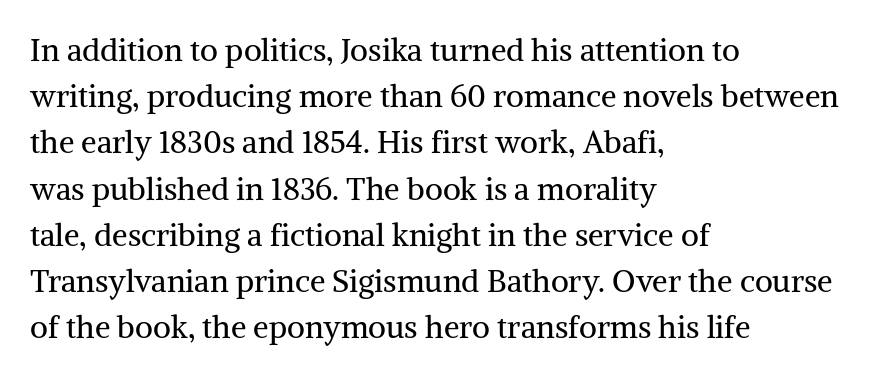
Q: Is the text bold? A: No.
Q: Is the text italic (slanted)? A: No, it is upright.
Q: Is the typeface a serif or a sans-serif typeface? A: Serif.
Q: Is the text underlined? A: No.
Q: How is the paragraph aligned? A: Left-aligned.
Q: Is the spacing between letters normal or unusually wide? A: Normal.
Q: Is the spacing between lines tight, normal or loose? A: Normal.
Q: Width (condensed, normal, or wide)? A: Normal.
Q: Stroke contrast? A: Medium.
Q: x-height? A: Medium.
Q: Monospaced? A: No.
